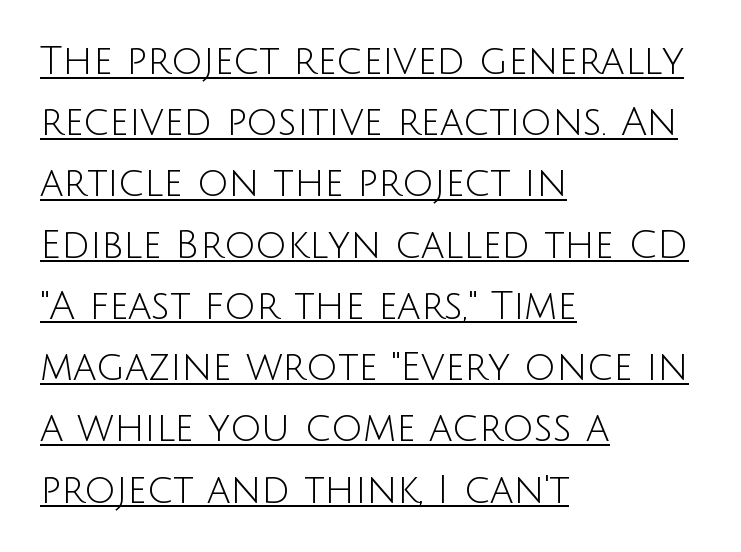
Q: Is the text bold? A: No.
Q: Is the text italic (slanted)? A: No, it is upright.
Q: Is the typeface a serif or a sans-serif typeface? A: Sans-serif.
Q: Is the text underlined? A: Yes.
Q: How is the paragraph aligned? A: Left-aligned.
Q: Is the spacing between letters normal or unusually wide? A: Normal.
Q: Is the spacing between lines tight, normal or loose? A: Normal.
Q: Width (condensed, normal, or wide)? A: Normal.
Q: Stroke contrast? A: Low.
Q: x-height? A: Large.
Q: Monospaced? A: No.
